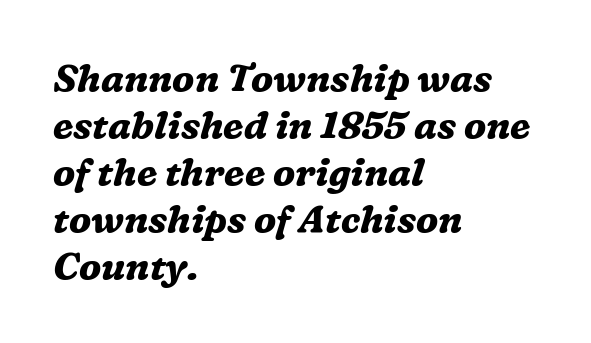
Q: Is the text bold? A: Yes.
Q: Is the text italic (slanted)? A: Yes, it leans right by about 16 degrees.
Q: Is the typeface a serif or a sans-serif typeface? A: Serif.
Q: Is the text underlined? A: No.
Q: How is the paragraph aligned? A: Left-aligned.
Q: Is the spacing between letters normal or unusually wide? A: Normal.
Q: Width (condensed, normal, or wide)? A: Normal.
Q: Stroke contrast? A: Medium.
Q: x-height? A: Medium.
Q: Monospaced? A: No.
